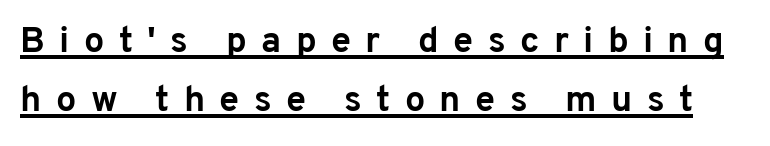
Q: Is the text bold? A: Yes.
Q: Is the text italic (slanted)? A: No, it is upright.
Q: Is the typeface a serif or a sans-serif typeface? A: Sans-serif.
Q: Is the text underlined? A: Yes.
Q: Is the spacing between letters normal or unusually wide? A: Unusually wide.
Q: Is the spacing between lines tight, normal or loose? A: Normal.
Q: Width (condensed, normal, or wide)? A: Normal.
Q: Stroke contrast? A: Low.
Q: x-height? A: Medium.
Q: Monospaced? A: No.
